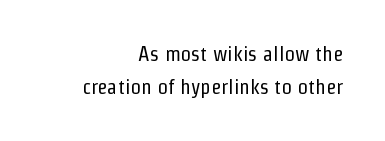
{"italic": "no", "bold": "no", "underline": "no", "align": "right", "line_spacing": "normal", "line_spacing_ratio": 1.55, "letter_spacing": "normal", "letter_spacing_em": 0.0, "glyph_px": 21}
